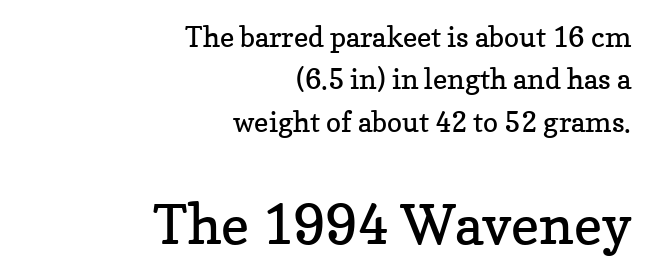
The image shows 55 px regular-weight serif type, upright; set right-aligned, normal line spacing (1.51x), normal letter spacing, not underlined; the second (bottom) block is 1.96x larger; low stroke contrast and a medium x-height.
